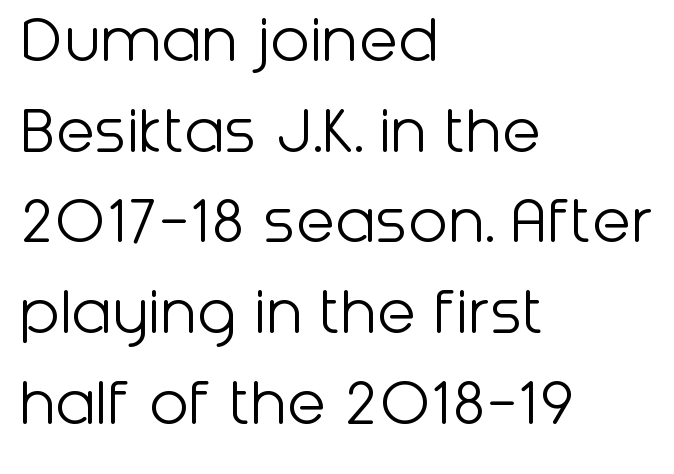
Q: Is the text bold? A: No.
Q: Is the text italic (slanted)? A: No, it is upright.
Q: Is the typeface a serif or a sans-serif typeface? A: Sans-serif.
Q: Is the text underlined? A: No.
Q: How is the paragraph aligned? A: Left-aligned.
Q: Is the spacing between letters normal or unusually wide? A: Normal.
Q: Is the spacing between lines tight, normal or loose? A: Normal.
Q: Width (condensed, normal, or wide)? A: Normal.
Q: Stroke contrast? A: Low.
Q: x-height? A: Medium.
Q: Monospaced? A: No.
